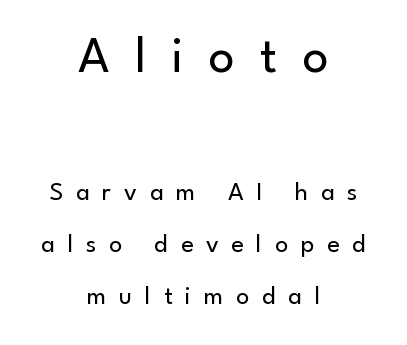
The space beneath each line is pristine and unruled. Is this a fixed-width face? No — the glyphs have proportional, varying widths. If you squint, the top block still reads clearly — it's the larger of the two. The passage shown has open, widely tracked lettering throughout. Summary of weight: not heavy and not bold. The lines are quadded center.
